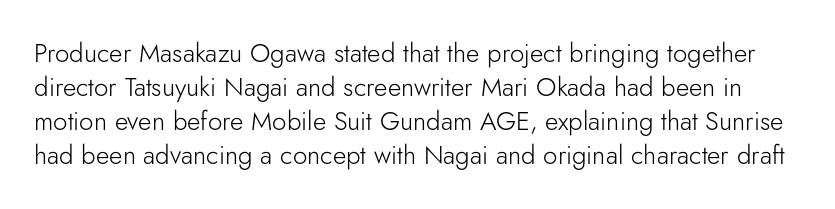
The baseline area is clear. Each new line begins a customary step beneath the previous one. These lines were composed using upright roman letters. Weight: not bold — regular or lighter.
